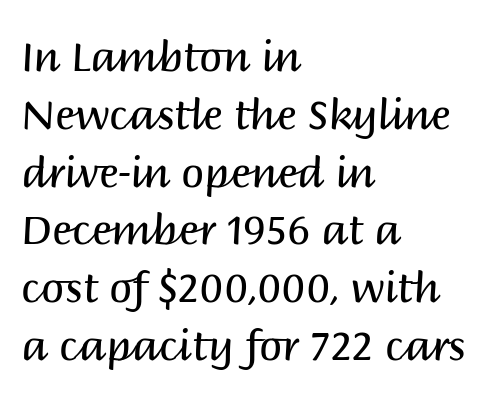
The image shows 41 px regular-weight sans-serif type; set left-aligned, normal line spacing (1.41x), normal letter spacing, not underlined; medium stroke contrast and a large x-height.
